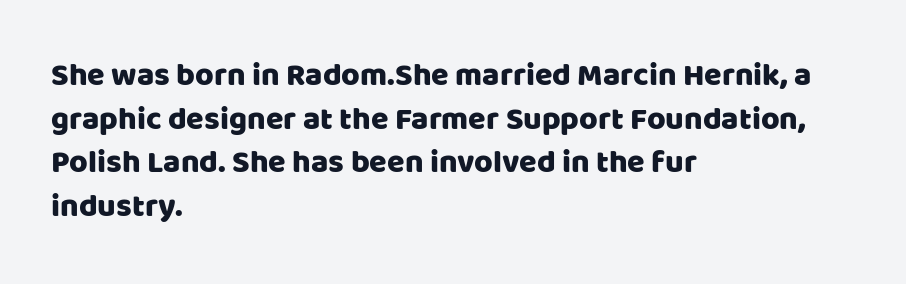
{"serif": "no", "italic": "no", "width": "normal", "stroke_contrast": "low", "x_height": "large", "monospaced": "no", "underline": "no", "align": "left", "line_spacing": "normal", "line_spacing_ratio": 1.36, "letter_spacing": "normal", "letter_spacing_em": 0.0, "glyph_px": 32}
